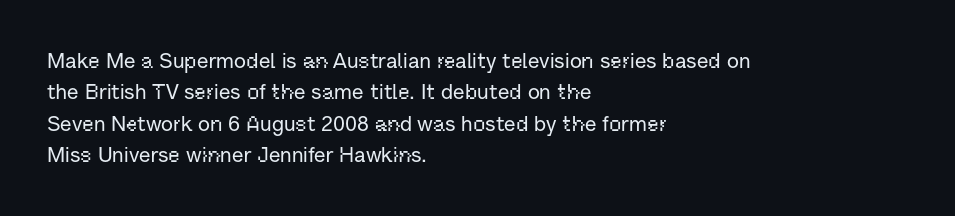
{"italic": "no", "underline": "no", "align": "left", "line_spacing": "normal", "line_spacing_ratio": 1.5, "letter_spacing": "normal", "letter_spacing_em": 0.0, "glyph_px": 21}
